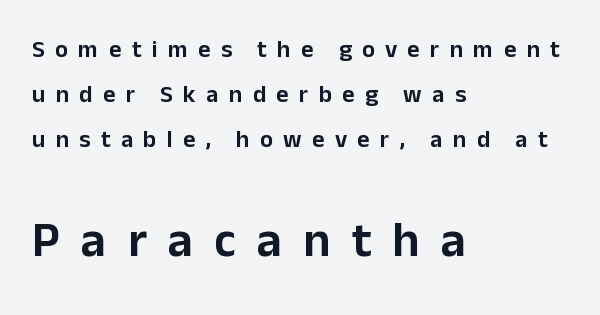
{"serif": "no", "italic": "no", "width": "normal", "stroke_contrast": "low", "x_height": "medium", "monospaced": "no", "underline": "no", "align": "left", "line_spacing_ratio": 1.87, "letter_spacing": "wide", "letter_spacing_em": 0.43, "larger_block": "second", "size_ratio": 2.04, "glyph_px": 49}
